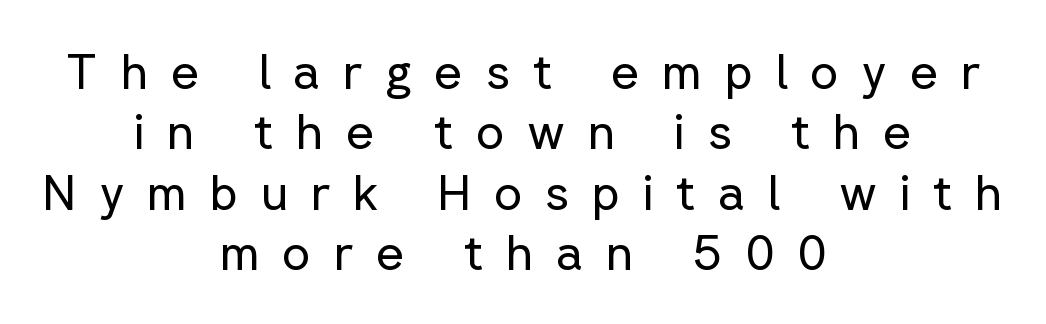
The image shows 49 px regular-weight sans-serif type, upright; set centered, line spacing 1.23x, unusually wide letter spacing (+0.46 em), not underlined; low stroke contrast and a medium x-height.
